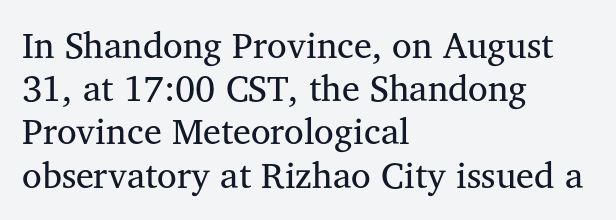
Q: Is the text bold? A: No.
Q: Is the text italic (slanted)? A: No, it is upright.
Q: Is the typeface a serif or a sans-serif typeface? A: Serif.
Q: Is the text underlined? A: No.
Q: How is the paragraph aligned? A: Left-aligned.
Q: Is the spacing between letters normal or unusually wide? A: Normal.
Q: Width (condensed, normal, or wide)? A: Normal.
Q: Stroke contrast? A: Medium.
Q: x-height? A: Medium.
Q: Monospaced? A: No.
